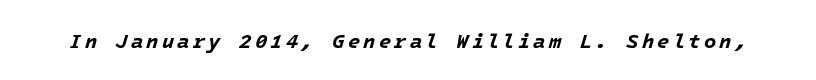
{"italic": "yes", "lean": "right", "slant_degrees": 16, "bold": "yes", "underline": "no", "glyph_px": 20}
